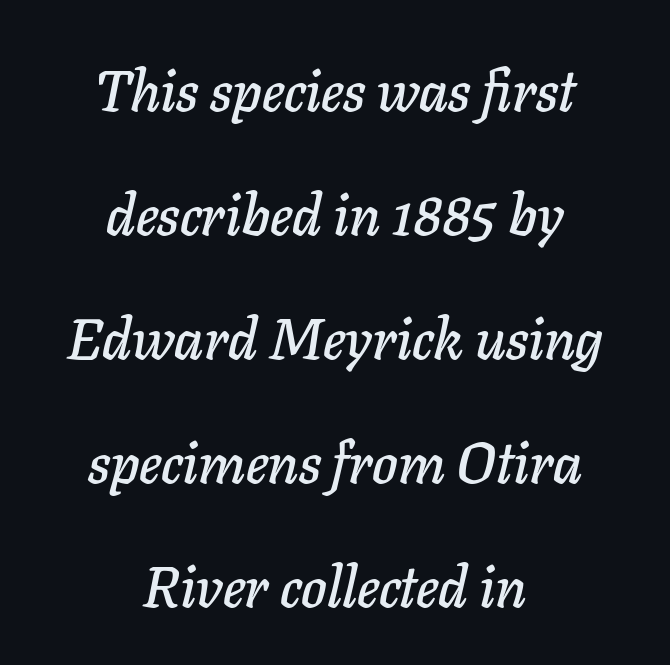
Q: Is the text italic (slanted)? A: Yes, it leans right by about 11 degrees.
Q: Is the text underlined? A: No.
Q: How is the paragraph aligned? A: Centered.
Q: Is the spacing between letters normal or unusually wide? A: Normal.
Q: Is the spacing between lines tight, normal or loose? A: Loose.
Q: Width (condensed, normal, or wide)? A: Normal.
Q: Stroke contrast? A: Low.
Q: x-height? A: Medium.
Q: Monospaced? A: No.
